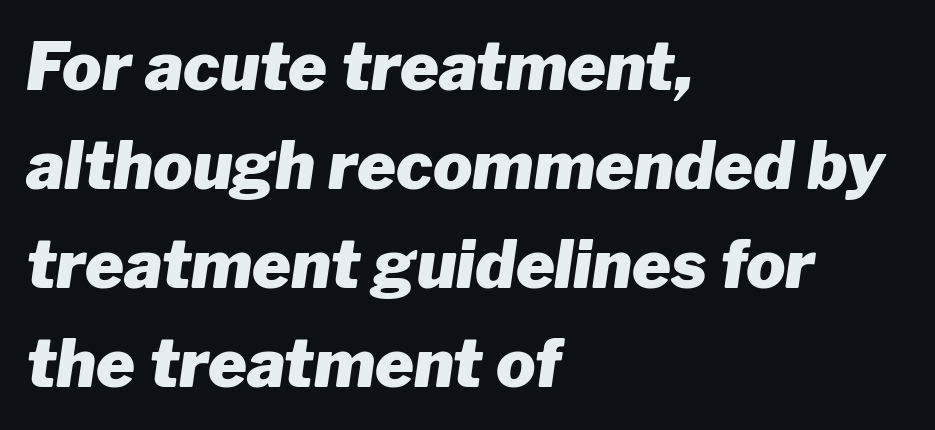
The image shows 66 px heavy type, italic (leaning right); set left-aligned, normal line spacing (1.5x), normal letter spacing, not underlined; low stroke contrast and a medium x-height.
